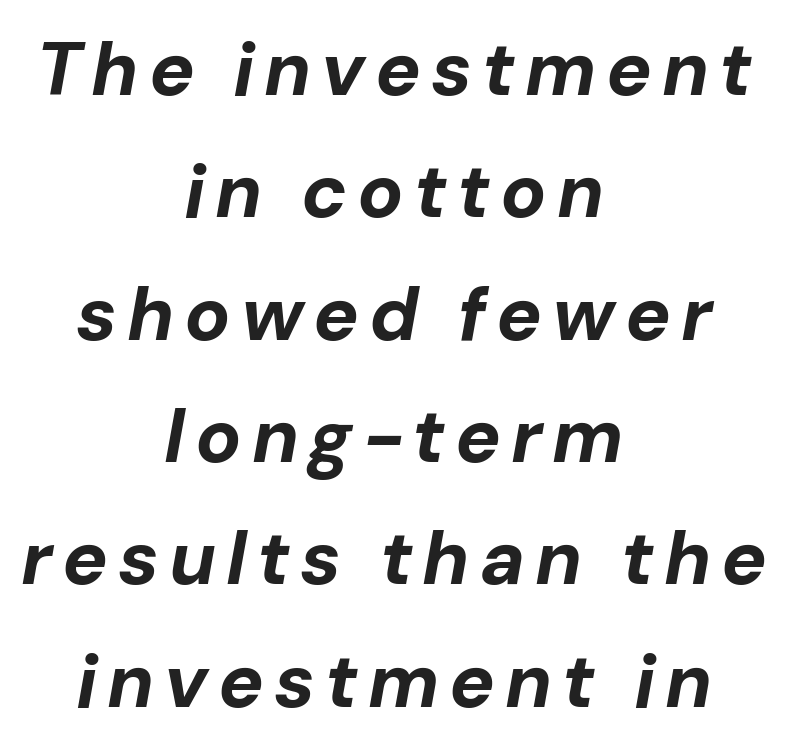
Designer's note — italics engaged. The designer left line spacing at the default. Any mark beneath the type? The region is blank. Centered paragraph, ragged on both sides. Do the characters align in a grid? No, the font is proportional. The characters look thick and weighty, a clear bold.
